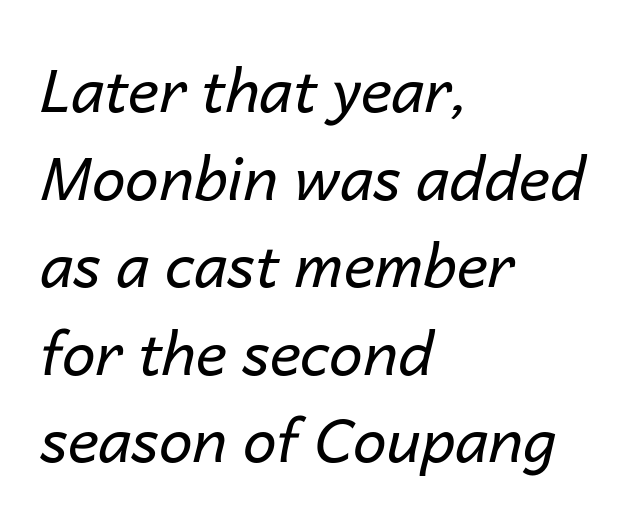
The weight tops out at a normal text grade. The block of text has a typical density, with ordinary space between rows. Nobody drew a line under any word here. Here the designer chose a conventional face with non-uniform glyph widths.
